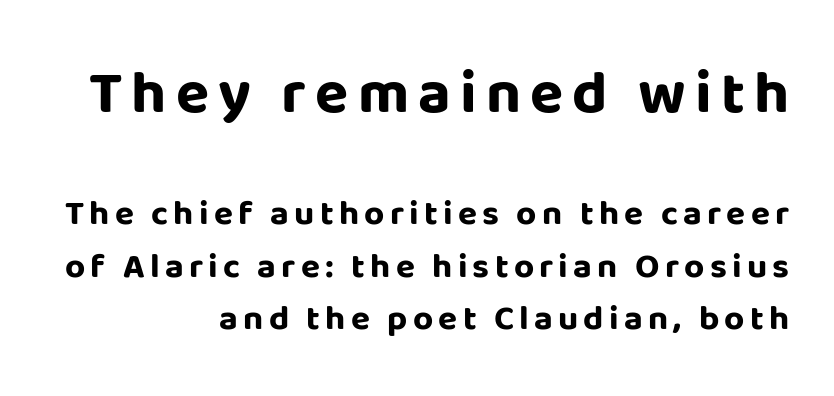
Do the characters align in a grid? No, the font is proportional. Here the first block reads like a headline and the second like body copy. Caption: multi-line text, flush right, ragged left. Strong, thick strokes mark this as bold type.
